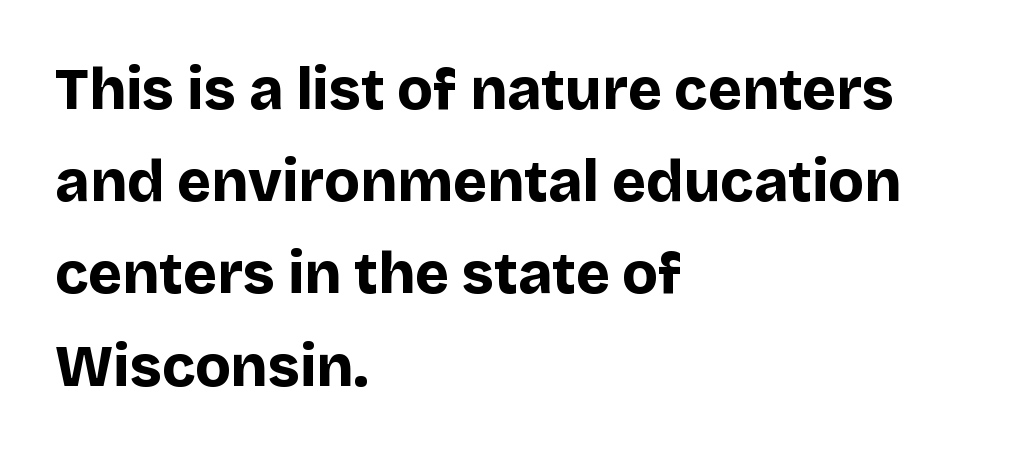
{"serif": "no", "italic": "no", "bold": "yes", "weight": "bold", "width": "normal", "stroke_contrast": "low", "x_height": "large", "monospaced": "no", "underline": "no", "align": "left", "line_spacing": "normal", "line_spacing_ratio": 1.59, "letter_spacing": "normal", "letter_spacing_em": 0.0, "glyph_px": 58}
